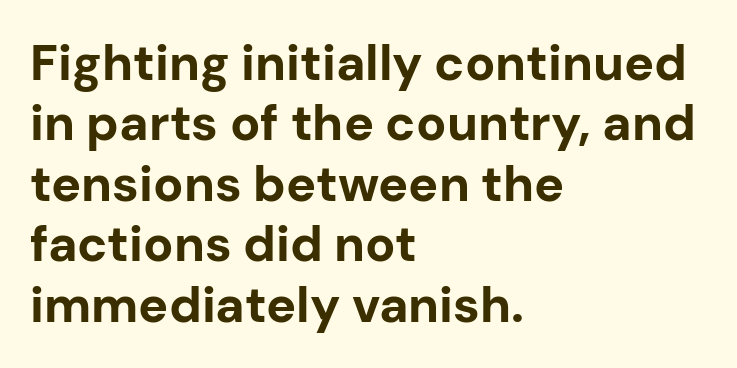
The image shows 50 px bold sans-serif type, upright; set left-aligned, line spacing 1.21x, normal letter spacing, not underlined; low stroke contrast and a medium x-height.
